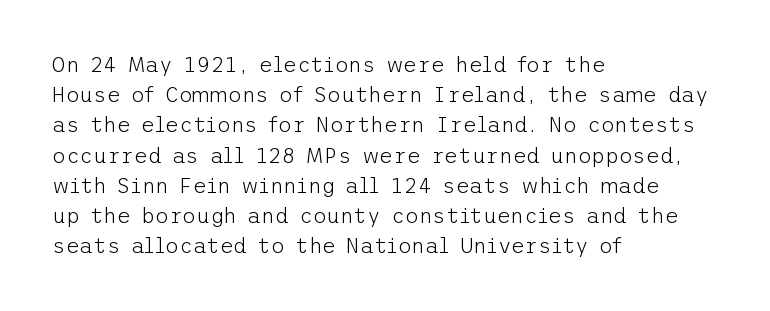
{"italic": "no", "bold": "no", "underline": "no", "align": "left", "line_spacing": "normal", "line_spacing_ratio": 1.44, "letter_spacing": "normal", "letter_spacing_em": 0.0, "glyph_px": 21}
